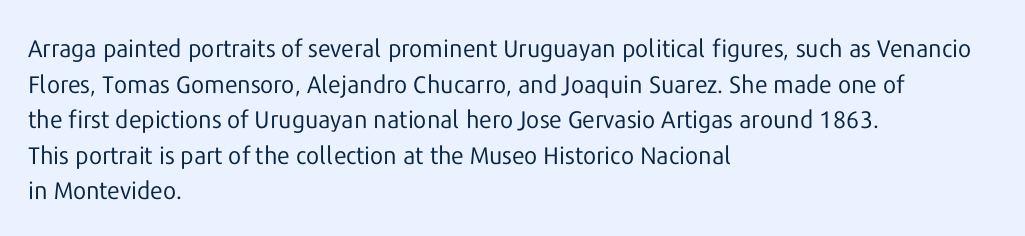
{"italic": "no", "bold": "no", "underline": "no", "align": "left", "line_spacing": "normal", "line_spacing_ratio": 1.48, "letter_spacing": "normal", "letter_spacing_em": 0.0, "glyph_px": 24}
